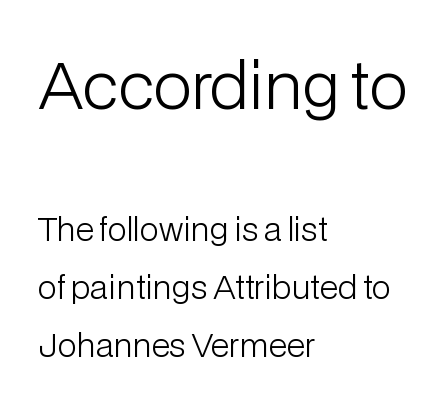
The image shows 64 px light sans-serif type, upright; set left-aligned, line spacing 1.81x, normal letter spacing, not underlined; the first (top) block is 2.0x larger; low stroke contrast and a medium x-height.
